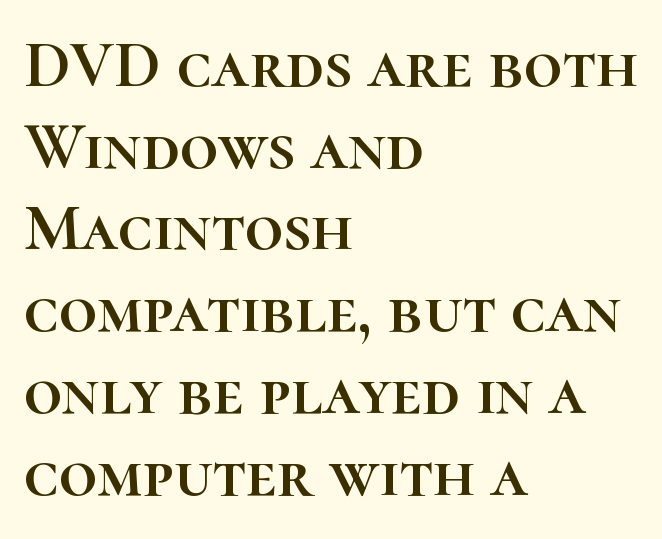
The image shows 67 px text type, upright; set left-aligned, line spacing 1.22x, normal letter spacing, not underlined; high stroke contrast and a medium x-height.
